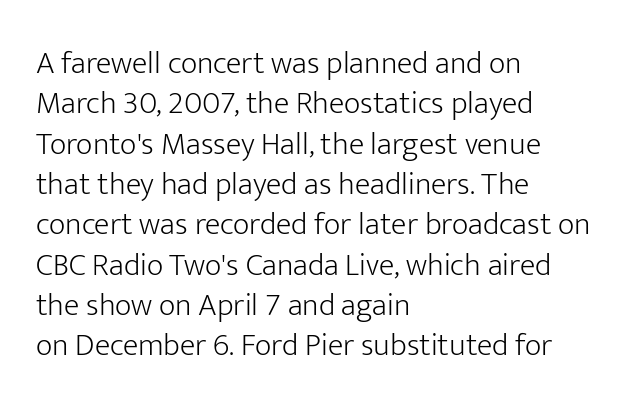
{"serif": "no", "italic": "no", "bold": "no", "weight": "light", "width": "normal", "stroke_contrast": "low", "x_height": "medium", "monospaced": "no", "underline": "no", "align": "left", "line_spacing": "normal", "line_spacing_ratio": 1.26, "letter_spacing": "normal", "letter_spacing_em": 0.0, "glyph_px": 32}
